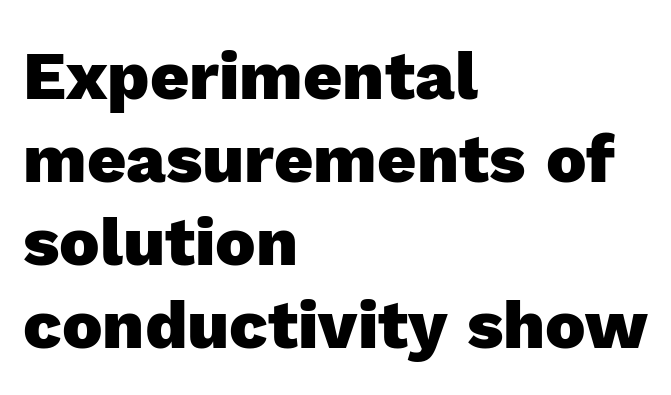
The image shows 68 px heavy sans-serif type, upright; set left-aligned, line spacing 1.22x, normal letter spacing, not underlined; a medium x-height.
